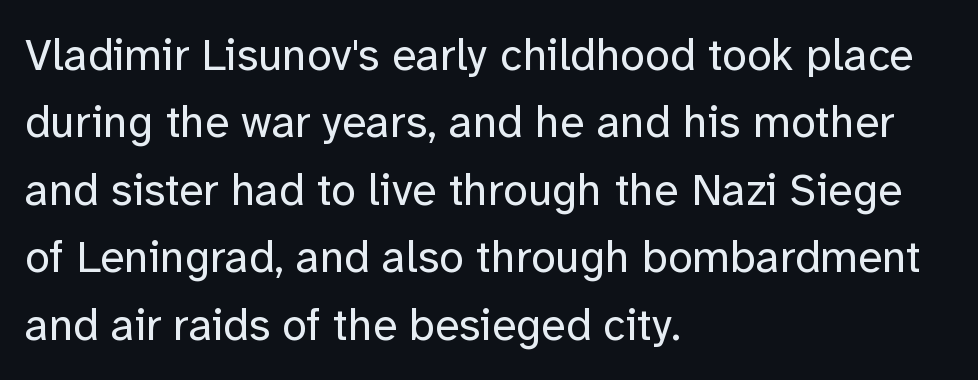
Q: Is the text bold? A: No.
Q: Is the text italic (slanted)? A: No, it is upright.
Q: Is the typeface a serif or a sans-serif typeface? A: Sans-serif.
Q: Is the text underlined? A: No.
Q: How is the paragraph aligned? A: Left-aligned.
Q: Is the spacing between letters normal or unusually wide? A: Normal.
Q: Is the spacing between lines tight, normal or loose? A: Normal.
Q: Width (condensed, normal, or wide)? A: Normal.
Q: Stroke contrast? A: Low.
Q: x-height? A: Medium.
Q: Monospaced? A: No.
